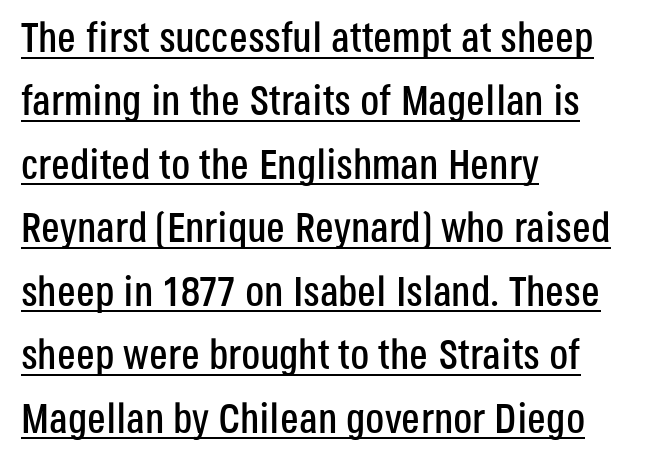
The rendering keeps characters at their native spacing. These lines are composed in type without serifs. Varying glyph widths throughout — classic text-font behaviour. The sample's only ornament is a line tracing under the words. Students, observe: this is what conventionally led text looks like. The passage is arranged the way most books set body copy — flush left.
